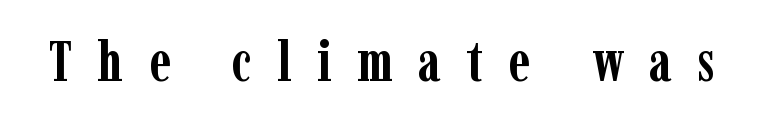
{"serif": "yes", "italic": "no", "bold": "yes", "weight": "semibold", "width": "condensed", "stroke_contrast": "low", "x_height": "medium", "monospaced": "no", "underline": "no", "letter_spacing": "wide", "letter_spacing_em": 0.45, "glyph_px": 57}
